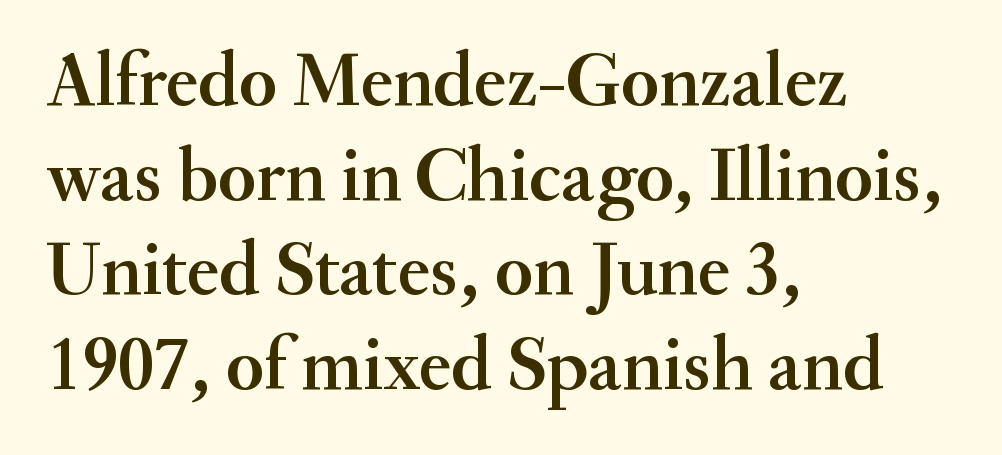
Q: Is the text italic (slanted)? A: No, it is upright.
Q: Is the typeface a serif or a sans-serif typeface? A: Serif.
Q: Is the text underlined? A: No.
Q: How is the paragraph aligned? A: Left-aligned.
Q: Is the spacing between letters normal or unusually wide? A: Normal.
Q: Width (condensed, normal, or wide)? A: Normal.
Q: Stroke contrast? A: Medium.
Q: x-height? A: Small.
Q: Monospaced? A: No.
